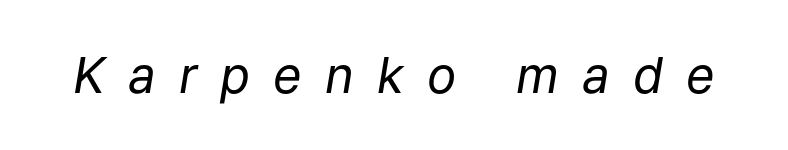
The image shows 49 px regular-weight type, italic (leaning right); set unusually wide letter spacing (+0.47 em), not underlined; low stroke contrast and a medium x-height.
